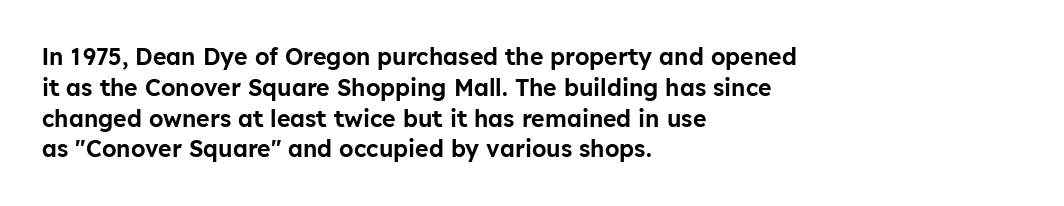
Q: Is the text italic (slanted)? A: No, it is upright.
Q: Is the text underlined? A: No.
Q: How is the paragraph aligned? A: Left-aligned.
Q: Is the spacing between letters normal or unusually wide? A: Normal.
Q: Is the spacing between lines tight, normal or loose? A: Normal.
